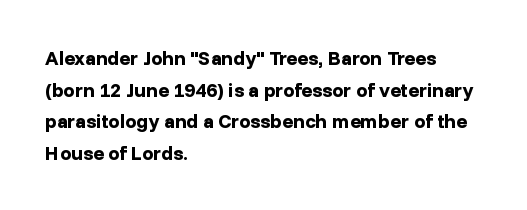
{"italic": "no", "bold": "yes", "underline": "no", "align": "left", "line_spacing": "normal", "line_spacing_ratio": 1.58, "letter_spacing": "normal", "letter_spacing_em": 0.0, "glyph_px": 20}
